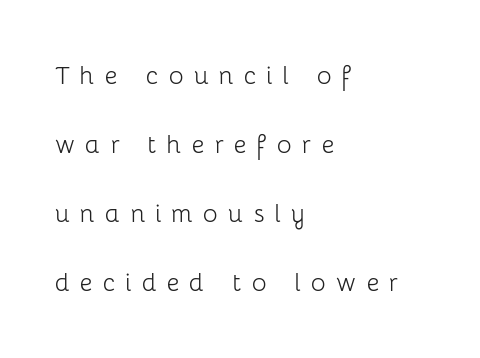
The image shows 31 px light sans-serif type, upright; set left-aligned, loose line spacing (2.23x), unusually wide letter spacing (+0.32 em), not underlined; low stroke contrast and a medium x-height.
